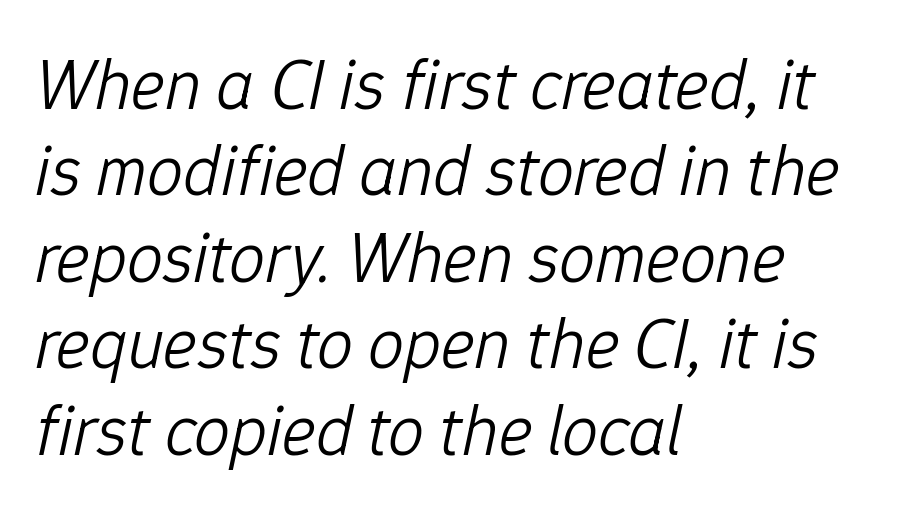
Q: Is the text bold? A: No.
Q: Is the text italic (slanted)? A: Yes, it leans right by about 12 degrees.
Q: Is the text underlined? A: No.
Q: How is the paragraph aligned? A: Left-aligned.
Q: Is the spacing between letters normal or unusually wide? A: Normal.
Q: Width (condensed, normal, or wide)? A: Normal.
Q: Stroke contrast? A: Low.
Q: x-height? A: Medium.
Q: Monospaced? A: No.
